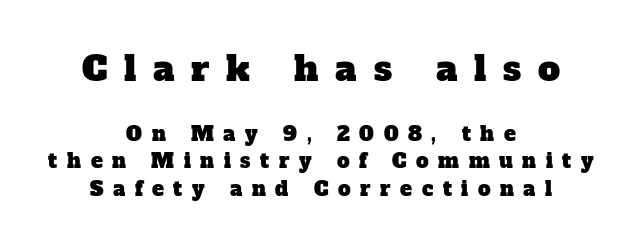
{"serif": "yes", "width": "normal", "stroke_contrast": "low", "x_height": "medium", "monospaced": "no", "underline": "no", "align": "center", "line_spacing": "normal", "line_spacing_ratio": 1.37, "letter_spacing": "wide", "letter_spacing_em": 0.48, "larger_block": "first", "size_ratio": 1.75, "glyph_px": 35}
